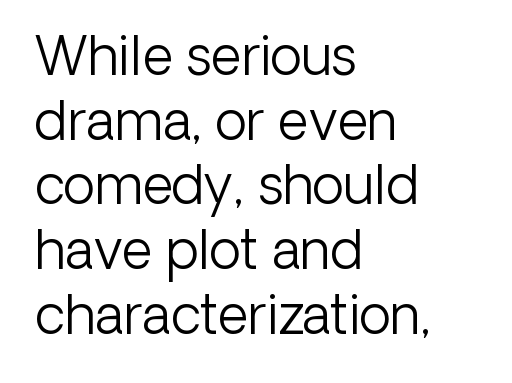
The image shows 53 px light sans-serif type, upright; set left-aligned, line spacing 1.22x, normal letter spacing, not underlined; low stroke contrast and a medium x-height.
